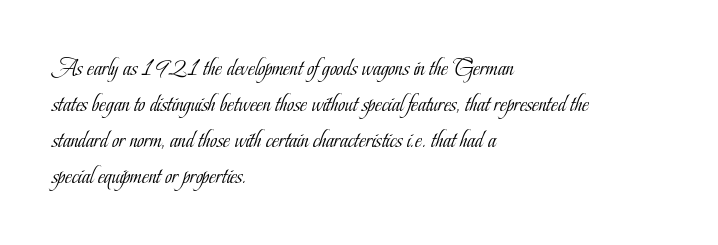
Q: Is the text bold? A: No.
Q: Is the text italic (slanted)? A: Yes.
Q: Is the text underlined? A: No.
Q: How is the paragraph aligned? A: Left-aligned.
Q: Is the spacing between letters normal or unusually wide? A: Normal.
Q: Is the spacing between lines tight, normal or loose? A: Normal.
